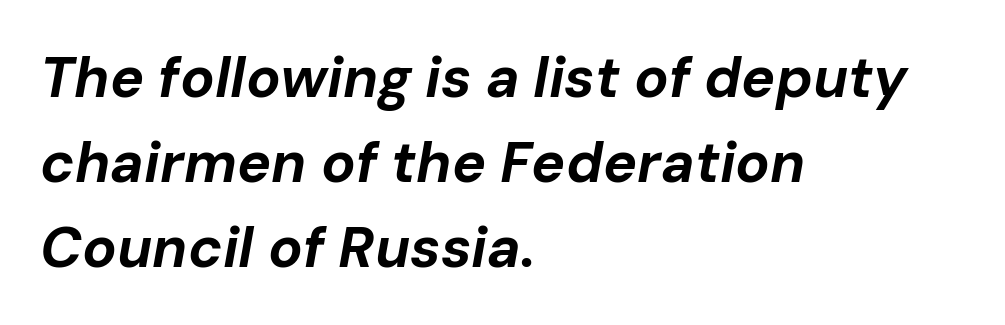
Spacing verdict: proportional, widths tailored to each character. These lines were composed using italics. The zone under the glyphs is completely vacant. Teacher's note: observe the even left margin — that is flush-left alignment. These lines carry a lot of weight — the face is fully bold.
